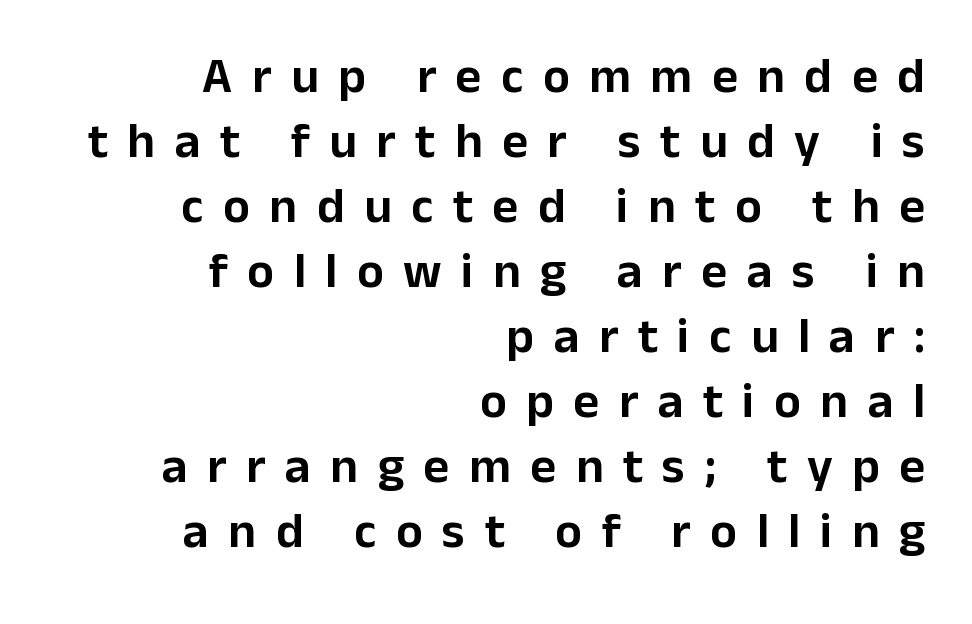
{"serif": "no", "italic": "no", "width": "normal", "stroke_contrast": "low", "x_height": "medium", "monospaced": "no", "underline": "no", "align": "right", "line_spacing": "normal", "line_spacing_ratio": 1.3, "letter_spacing": "wide", "letter_spacing_em": 0.39, "glyph_px": 50}
